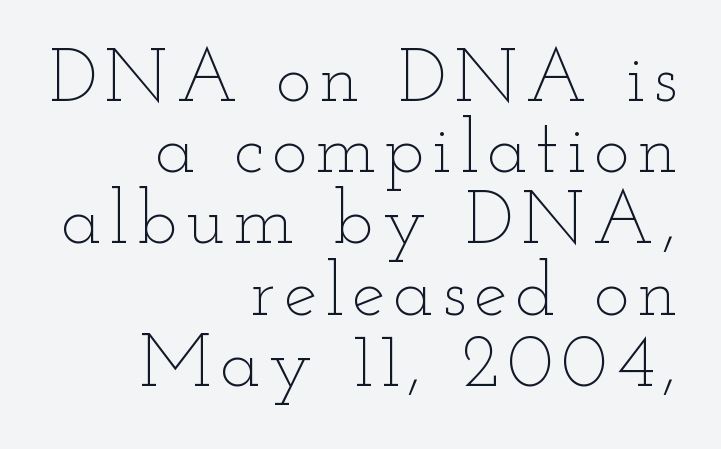
{"italic": "no", "bold": "no", "weight": "thin", "width": "wide", "stroke_contrast": "low", "x_height": "small", "monospaced": "no", "underline": "no", "align": "right", "line_spacing": "tight", "line_spacing_ratio": 0.95, "glyph_px": 75}
